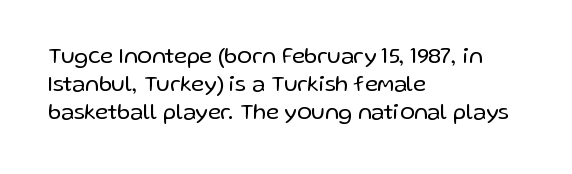
{"italic": "no", "bold": "no", "underline": "no", "align": "left", "line_spacing": "normal", "line_spacing_ratio": 1.28, "letter_spacing": "normal", "letter_spacing_em": 0.0, "glyph_px": 22}
